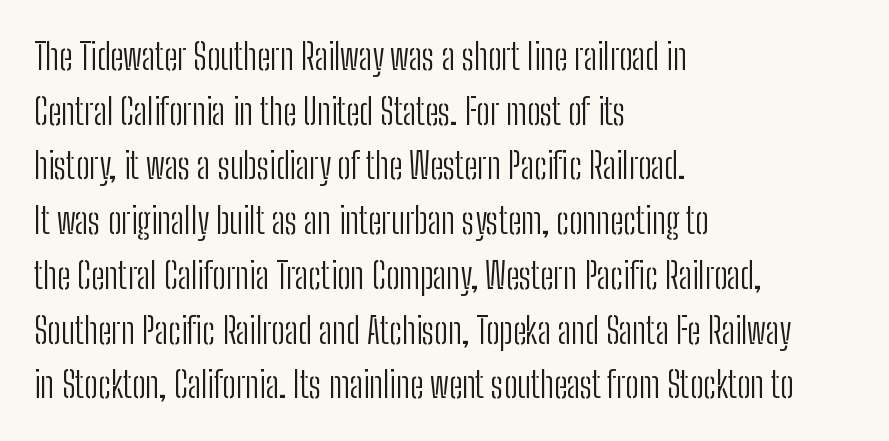
How are the letters spaced? Ordinarily, with no added tracking. The letters advance in unequal steps, a hallmark of proportional type. These lines sit exactly where default settings would place them. Italic: no, the glyphs are upright roman. The rendering shows plain stroke endings on the letterforms — a sans-serif design.
